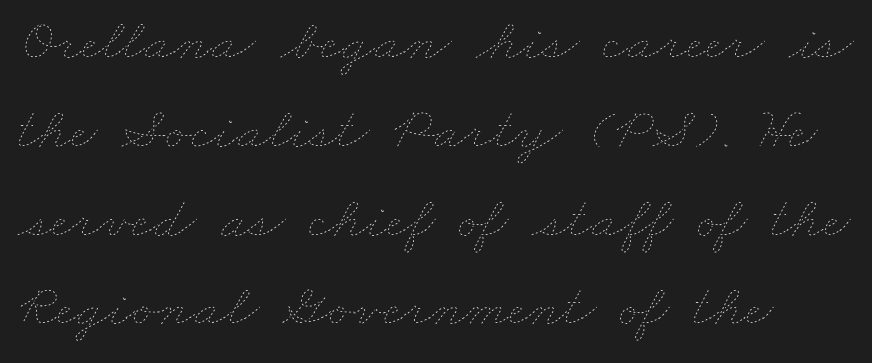
The image shows 60 px thin, wide type; set normal line spacing (1.48x), normal letter spacing, not underlined; low stroke contrast and a small x-height.
